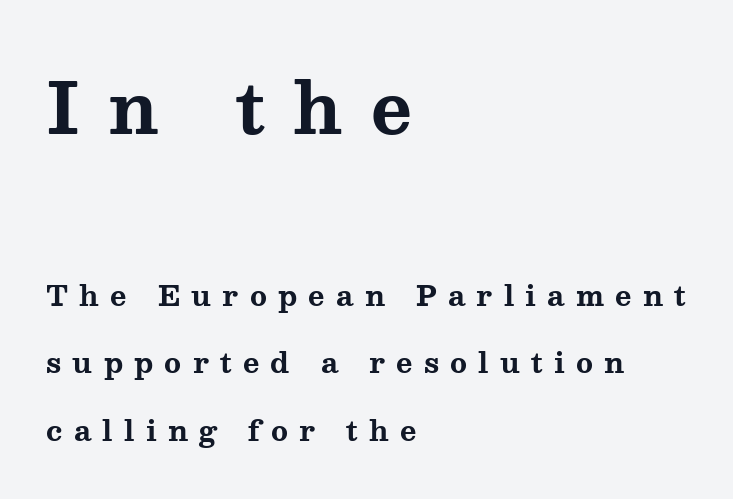
Q: Is the text bold? A: Yes.
Q: Is the text italic (slanted)? A: No, it is upright.
Q: Is the typeface a serif or a sans-serif typeface? A: Serif.
Q: Is the text underlined? A: No.
Q: How is the paragraph aligned? A: Left-aligned.
Q: Is the spacing between letters normal or unusually wide? A: Unusually wide.
Q: Is the spacing between lines tight, normal or loose? A: Loose.
Q: Which block of text is set in a larger size, the first (top) or the second (bottom)? A: The first (top) one.
Q: Width (condensed, normal, or wide)? A: Wide.
Q: Stroke contrast? A: Medium.
Q: x-height? A: Medium.
Q: Monospaced? A: No.
